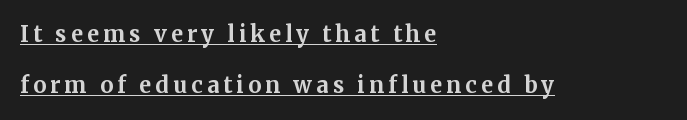
Q: Is the text bold? A: Yes.
Q: Is the text italic (slanted)? A: No, it is upright.
Q: Is the text underlined? A: Yes.
Q: How is the paragraph aligned? A: Left-aligned.
Q: Is the spacing between lines tight, normal or loose? A: Loose.
